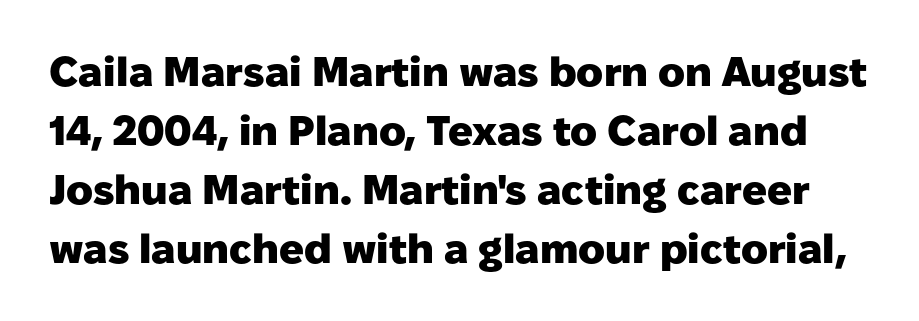
Q: Is the text bold? A: Yes.
Q: Is the text italic (slanted)? A: No, it is upright.
Q: Is the typeface a serif or a sans-serif typeface? A: Sans-serif.
Q: Is the text underlined? A: No.
Q: Is the spacing between letters normal or unusually wide? A: Normal.
Q: Is the spacing between lines tight, normal or loose? A: Normal.
Q: Width (condensed, normal, or wide)? A: Normal.
Q: Stroke contrast? A: Low.
Q: x-height? A: Medium.
Q: Monospaced? A: No.
